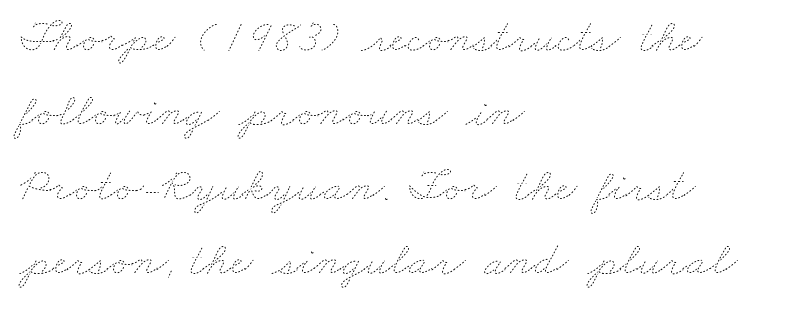
The image shows 47 px thin, wide type; set left-aligned, normal line spacing (1.58x), normal letter spacing, not underlined; low stroke contrast and a small x-height.
